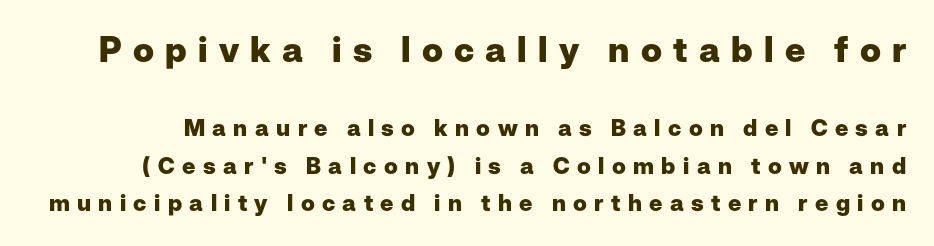
The image shows 35 px heavy sans-serif type, upright; set normal line spacing (1.63x), unusually wide letter spacing (+0.32 em), not underlined; the first (top) block is 1.52x larger; low stroke contrast and a medium x-height.
